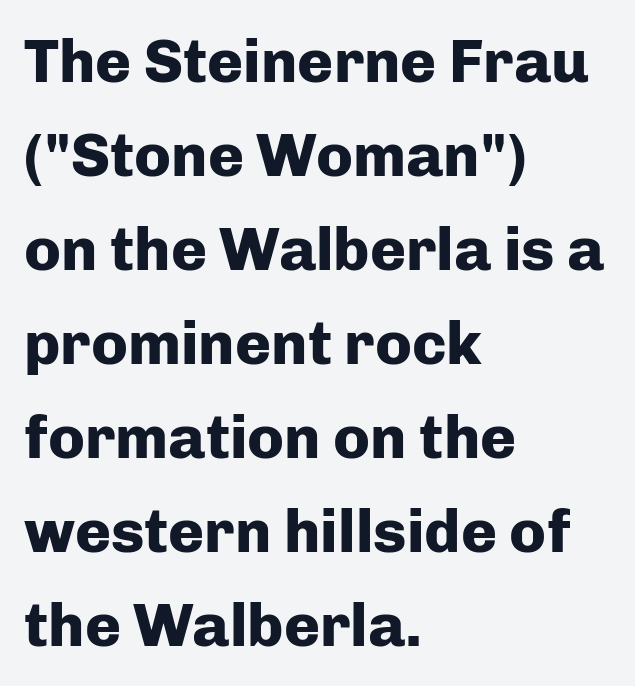
The image shows 61 px heavy sans-serif type, upright; set left-aligned, normal line spacing (1.54x), normal letter spacing, not underlined; low stroke contrast and a medium x-height.
